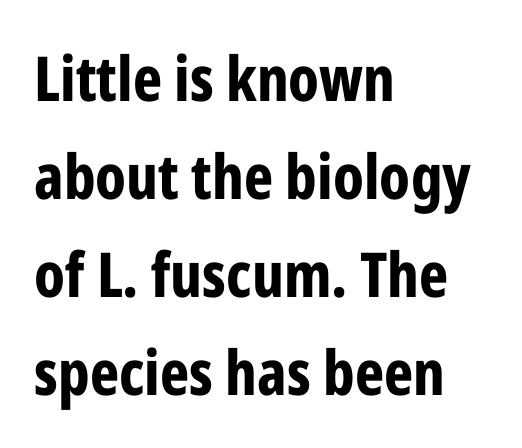
Q: Is the text bold? A: Yes.
Q: Is the text italic (slanted)? A: No, it is upright.
Q: Is the typeface a serif or a sans-serif typeface? A: Sans-serif.
Q: Is the text underlined? A: No.
Q: How is the paragraph aligned? A: Left-aligned.
Q: Is the spacing between letters normal or unusually wide? A: Normal.
Q: Is the spacing between lines tight, normal or loose? A: Normal.
Q: Width (condensed, normal, or wide)? A: Condensed.
Q: Stroke contrast? A: Low.
Q: x-height? A: Medium.
Q: Monospaced? A: No.
